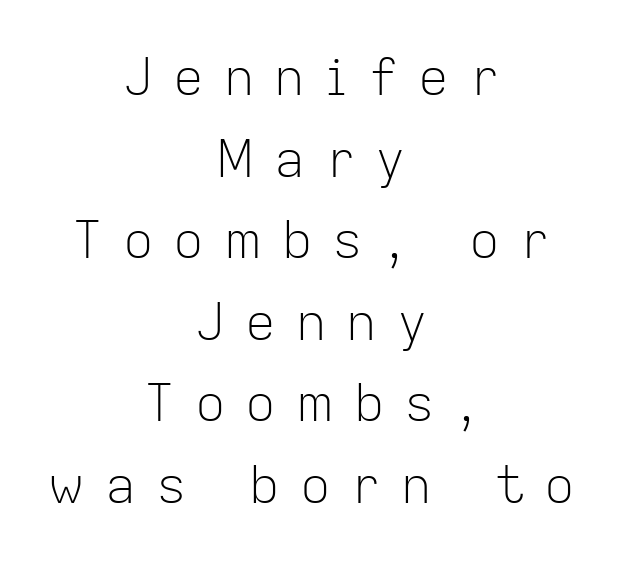
{"serif": "no", "italic": "no", "bold": "no", "weight": "light", "width": "normal", "stroke_contrast": "low", "x_height": "medium", "monospaced": "no", "underline": "no", "align": "center", "line_spacing": "normal", "line_spacing_ratio": 1.6, "letter_spacing": "wide", "letter_spacing_em": 0.39, "glyph_px": 51}
